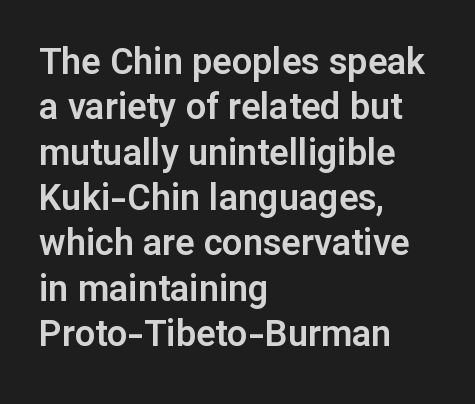
{"serif": "no", "italic": "no", "width": "normal", "stroke_contrast": "low", "x_height": "medium", "monospaced": "no", "underline": "no", "align": "left", "line_spacing": "normal", "line_spacing_ratio": 1.26, "letter_spacing": "normal", "letter_spacing_em": 0.0, "glyph_px": 36}
